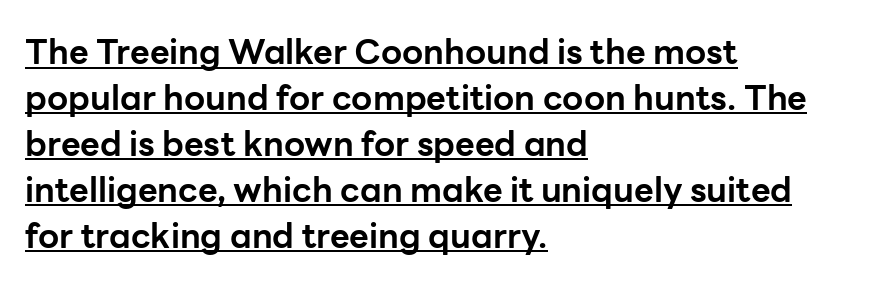
The image shows 34 px bold sans-serif type, upright; set left-aligned, normal line spacing (1.35x), normal letter spacing, underlined; low stroke contrast and a medium x-height.
